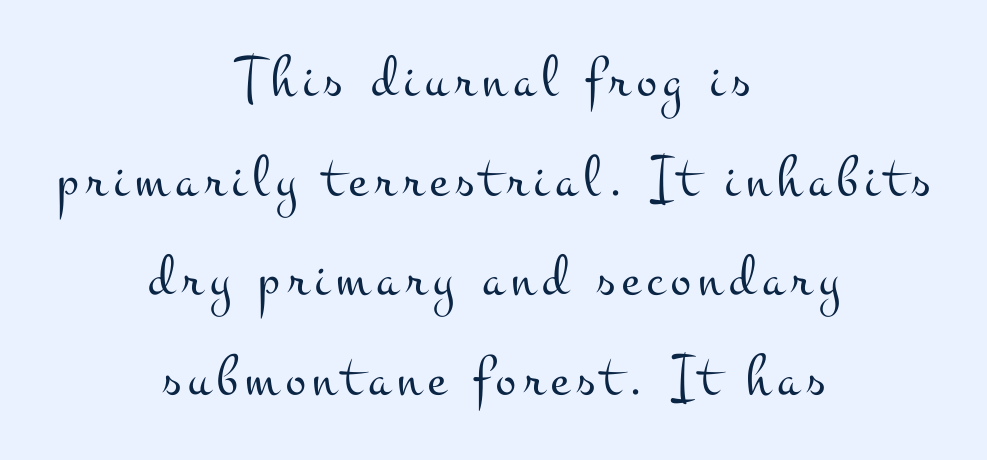
Quick note: interline space is typical. The typesetter chose a symmetrical, centered arrangement here. Is this a fixed-width face? No — the glyphs have proportional, varying widths.
